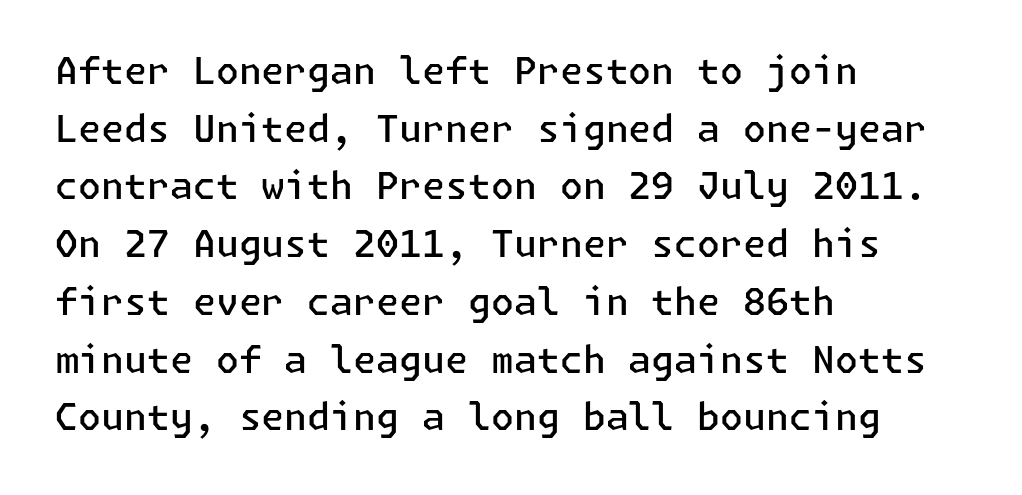
Q: Is the text bold? A: Semi-bold.
Q: Is the text italic (slanted)? A: No, it is upright.
Q: Is the typeface a serif or a sans-serif typeface? A: Sans-serif.
Q: Is the text underlined? A: No.
Q: How is the paragraph aligned? A: Left-aligned.
Q: Is the spacing between letters normal or unusually wide? A: Normal.
Q: Is the spacing between lines tight, normal or loose? A: Normal.
Q: Width (condensed, normal, or wide)? A: Normal.
Q: Stroke contrast? A: Low.
Q: x-height? A: Medium.
